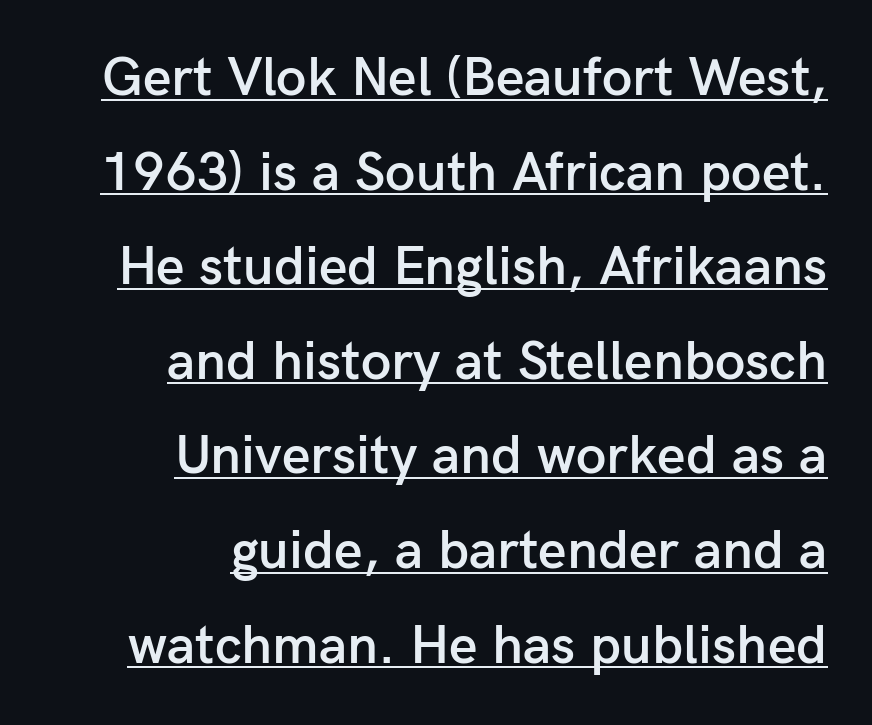
Heft: intermediate — a semibold. The passage shown has conventional tracking throughout. A typesetter would label this face a sans. This is roman type, the default non-slanted kind.
